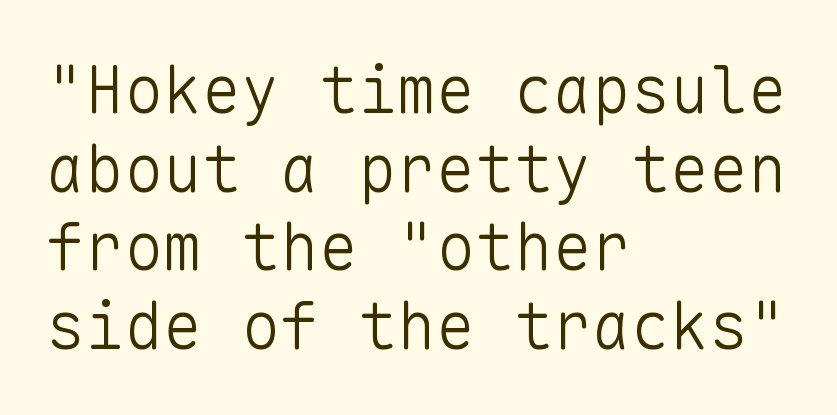
The image shows 65 px light sans-serif type, upright, monospaced; set left-aligned, line spacing 1.21x, normal letter spacing, not underlined; low stroke contrast and a medium x-height.
